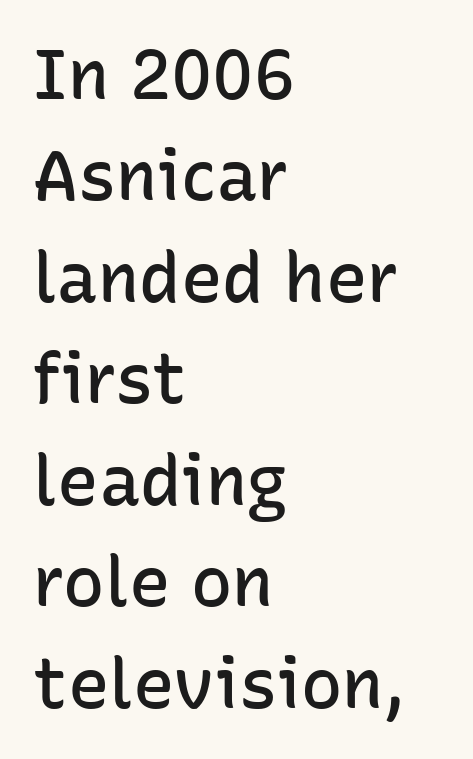
Q: Is the text bold? A: Semi-bold.
Q: Is the text italic (slanted)? A: No, it is upright.
Q: Is the typeface a serif or a sans-serif typeface? A: Sans-serif.
Q: Is the text underlined? A: No.
Q: How is the paragraph aligned? A: Left-aligned.
Q: Is the spacing between letters normal or unusually wide? A: Normal.
Q: Is the spacing between lines tight, normal or loose? A: Normal.
Q: Width (condensed, normal, or wide)? A: Normal.
Q: Stroke contrast? A: Low.
Q: x-height? A: Medium.
Q: Monospaced? A: No.
